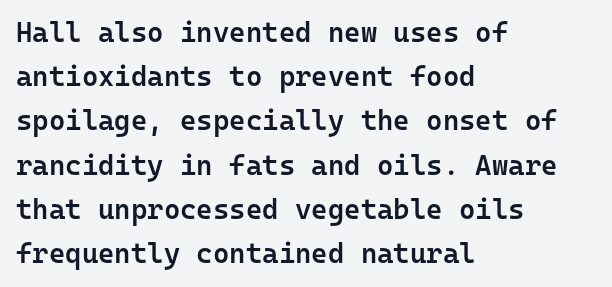
Q: Is the text bold? A: Semi-bold.
Q: Is the text italic (slanted)? A: No, it is upright.
Q: Is the typeface a serif or a sans-serif typeface? A: Sans-serif.
Q: Is the text underlined? A: No.
Q: How is the paragraph aligned? A: Left-aligned.
Q: Is the spacing between letters normal or unusually wide? A: Normal.
Q: Is the spacing between lines tight, normal or loose? A: Normal.
Q: Width (condensed, normal, or wide)? A: Normal.
Q: Stroke contrast? A: Low.
Q: x-height? A: Medium.
Q: Monospaced? A: Yes.
